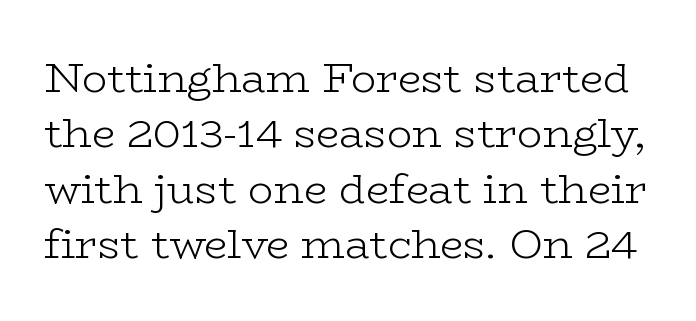
The image shows 42 px light, wide serif type, upright; set normal line spacing (1.32x), normal letter spacing, not underlined; low stroke contrast and a medium x-height.
